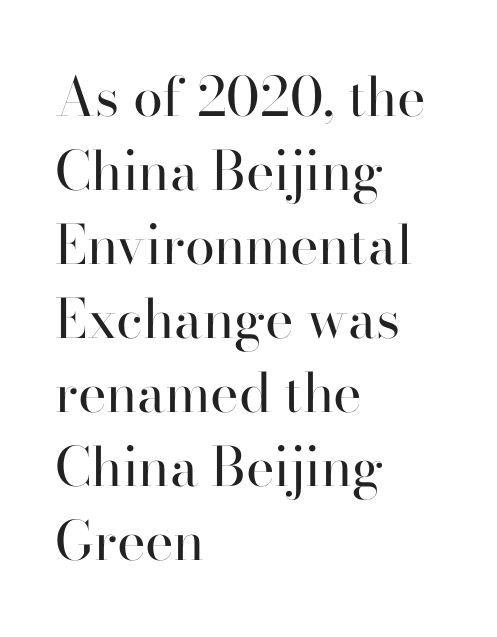
The image shows 54 px regular-weight serif type, upright; set left-aligned, normal line spacing (1.37x), normal letter spacing, not underlined; high stroke contrast and a small x-height.
